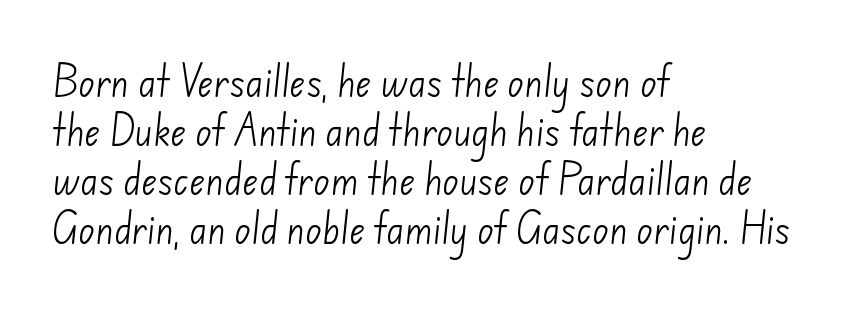
The string is rendered with underlining switched off. No chunkiness to these letters — they're not bold. The setting favours the left margin, as ordinary paragraphs usually do. Reading down the column, the eye jumps a familiar distance to each next line. The rendering keeps characters at their native spacing.
